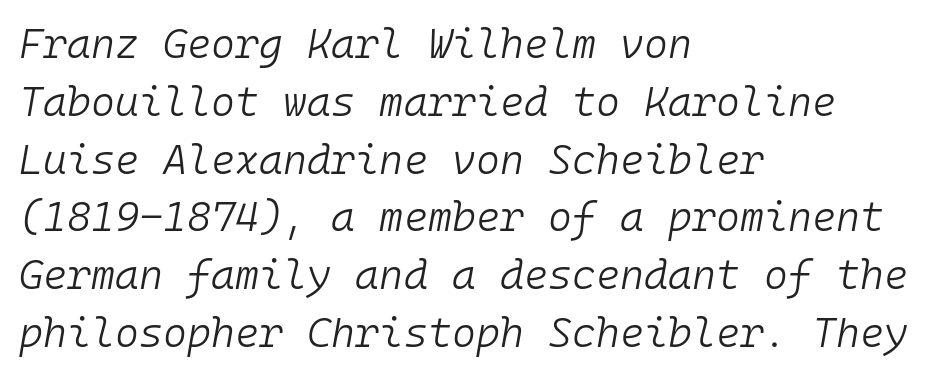
{"italic": "yes", "lean": "right", "slant_degrees": 10, "bold": "no", "weight": "light", "width": "normal", "stroke_contrast": "low", "x_height": "medium", "monospaced": "yes", "underline": "no", "align": "left", "line_spacing": "normal", "line_spacing_ratio": 1.41, "letter_spacing": "normal", "letter_spacing_em": 0.0, "glyph_px": 41}
